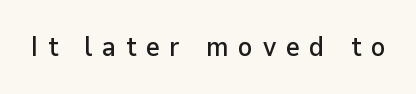
The image shows 27 px text type, upright; set unusually wide letter spacing (+0.36 em), not underlined.
